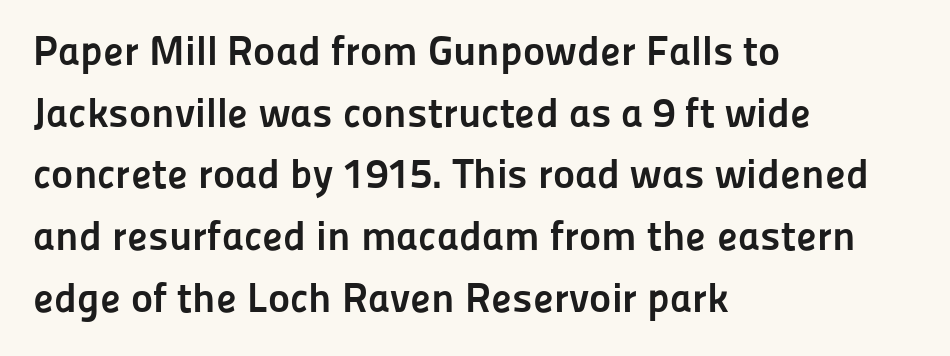
The image shows 42 px semibold sans-serif type, upright; set left-aligned, normal line spacing (1.47x), normal letter spacing, not underlined; low stroke contrast and a medium x-height.
